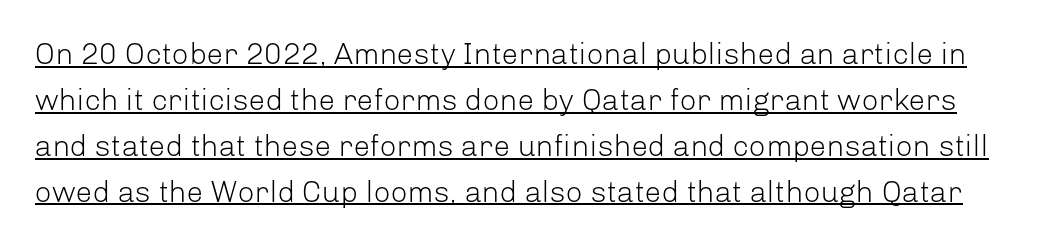
Q: Is the text bold? A: No.
Q: Is the text italic (slanted)? A: No, it is upright.
Q: Is the typeface a serif or a sans-serif typeface? A: Sans-serif.
Q: Is the text underlined? A: Yes.
Q: Is the spacing between letters normal or unusually wide? A: Normal.
Q: Is the spacing between lines tight, normal or loose? A: Normal.
Q: Width (condensed, normal, or wide)? A: Normal.
Q: Stroke contrast? A: Low.
Q: x-height? A: Medium.
Q: Monospaced? A: No.
